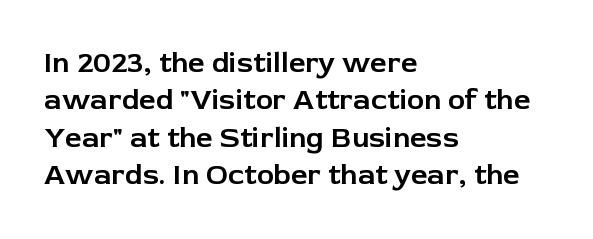
This is the regular roman posture of the typeface. Here the designer chose a conventional face with non-uniform glyph widths. The designer went with a sans here, leaving each stem footless. These lines are set flush left with a ragged right edge.
